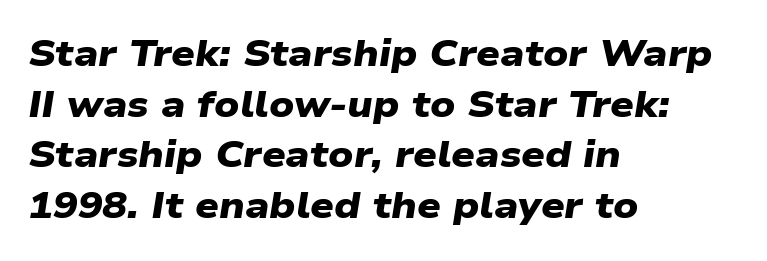
Line spacing here is normal. Horizontally, the lines are justified to the leading edge only. The passage shown has conventional tracking throughout. Heavy-handed strokes throughout: this text is bold.
